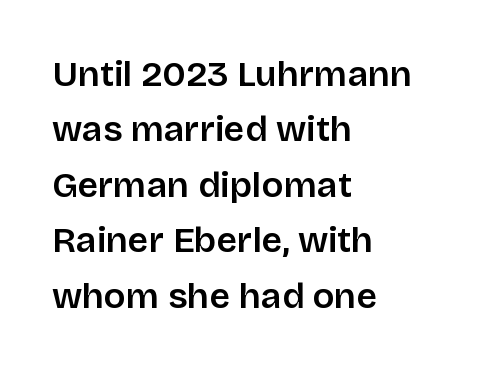
Q: Is the text italic (slanted)? A: No, it is upright.
Q: Is the typeface a serif or a sans-serif typeface? A: Sans-serif.
Q: Is the text underlined? A: No.
Q: How is the paragraph aligned? A: Left-aligned.
Q: Is the spacing between letters normal or unusually wide? A: Normal.
Q: Is the spacing between lines tight, normal or loose? A: Normal.
Q: Width (condensed, normal, or wide)? A: Normal.
Q: Stroke contrast? A: Low.
Q: x-height? A: Large.
Q: Monospaced? A: No.
